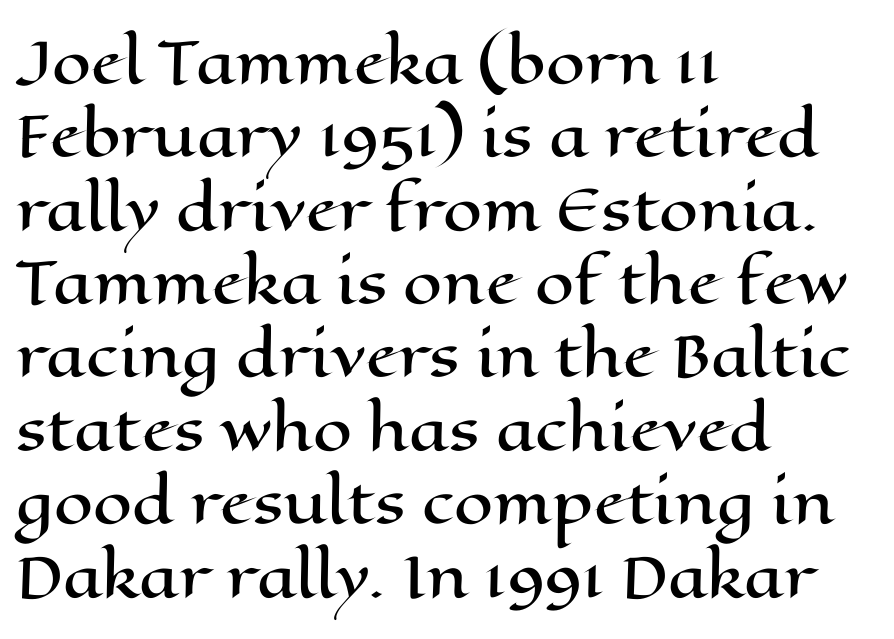
The image shows 56 px wide type, upright; set left-aligned, normal line spacing (1.31x), normal letter spacing, not underlined; high stroke contrast and a medium x-height.
